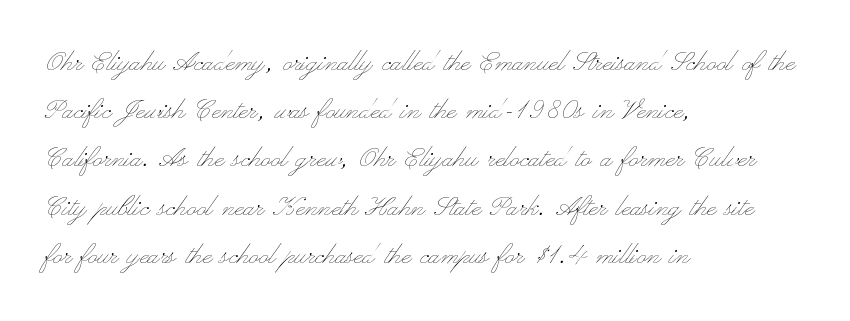
The image shows 33 px thin, wide type; set left-aligned, normal line spacing (1.46x), normal letter spacing, not underlined; low stroke contrast and a small x-height.
